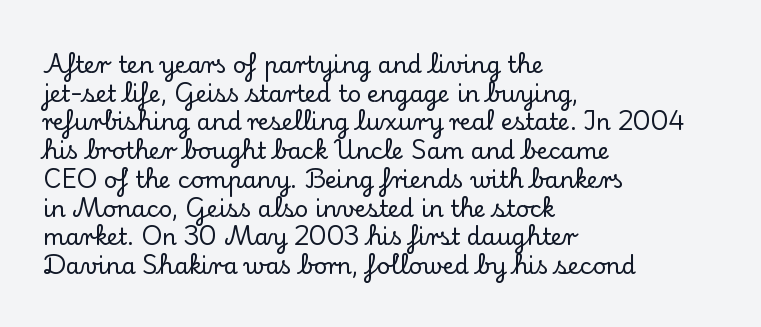
{"italic": "no", "underline": "no", "align": "left", "line_spacing": "normal", "line_spacing_ratio": 1.25, "letter_spacing": "normal", "letter_spacing_em": 0.0, "glyph_px": 23}
